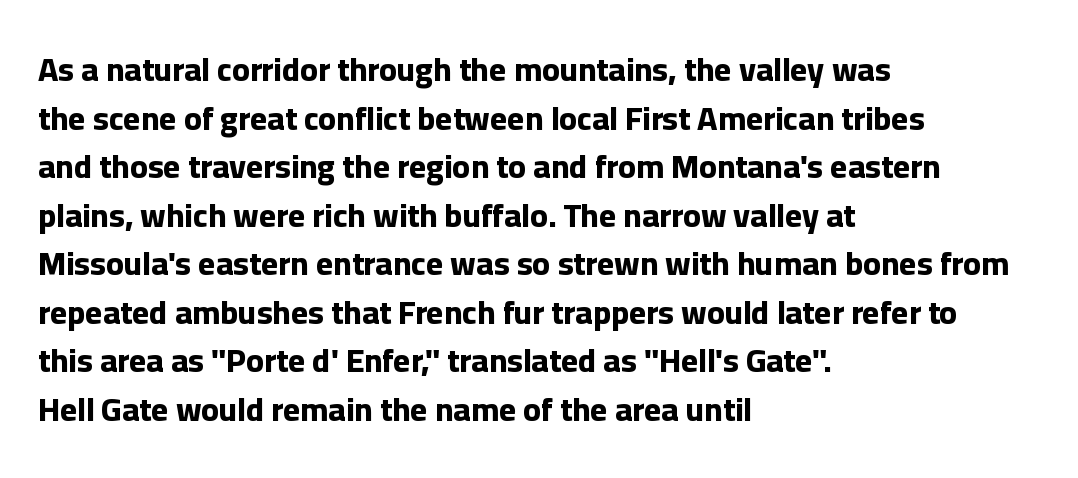
{"serif": "no", "italic": "no", "bold": "yes", "weight": "bold", "width": "normal", "stroke_contrast": "low", "x_height": "medium", "monospaced": "no", "underline": "no", "align": "left", "line_spacing": "normal", "line_spacing_ratio": 1.47, "letter_spacing": "normal", "letter_spacing_em": 0.0, "glyph_px": 33}
